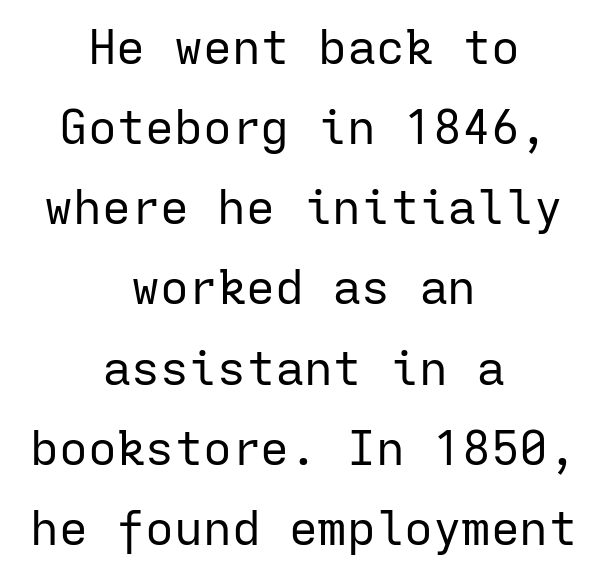
{"serif": "no", "italic": "no", "bold": "no", "weight": "regular", "width": "normal", "stroke_contrast": "low", "x_height": "medium", "monospaced": "yes", "underline": "no", "align": "center", "line_spacing": "normal", "line_spacing_ratio": 1.67, "letter_spacing": "normal", "letter_spacing_em": 0.0, "glyph_px": 48}
